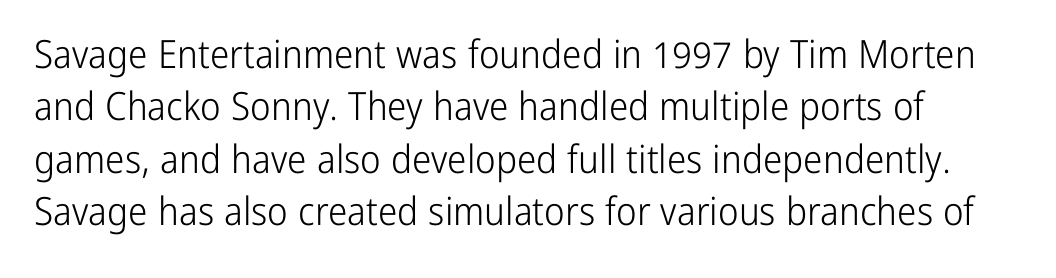
{"serif": "no", "italic": "no", "bold": "no", "weight": "light", "width": "condensed", "stroke_contrast": "low", "x_height": "medium", "monospaced": "no", "underline": "no", "line_spacing": "normal", "line_spacing_ratio": 1.34, "letter_spacing": "normal", "letter_spacing_em": 0.0, "glyph_px": 39}
